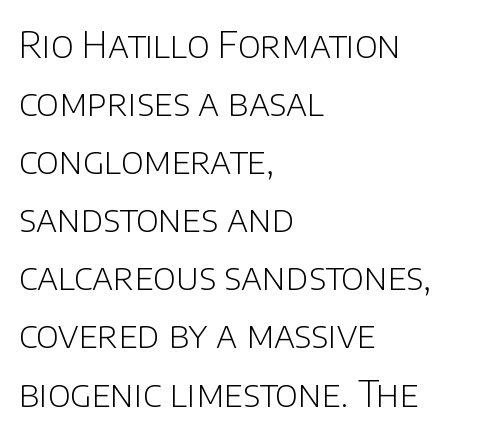
Q: Is the text bold? A: No.
Q: Is the text italic (slanted)? A: No, it is upright.
Q: Is the typeface a serif or a sans-serif typeface? A: Sans-serif.
Q: Is the text underlined? A: No.
Q: How is the paragraph aligned? A: Left-aligned.
Q: Is the spacing between letters normal or unusually wide? A: Normal.
Q: Is the spacing between lines tight, normal or loose? A: Normal.
Q: Width (condensed, normal, or wide)? A: Normal.
Q: Stroke contrast? A: Low.
Q: x-height? A: Large.
Q: Monospaced? A: No.
